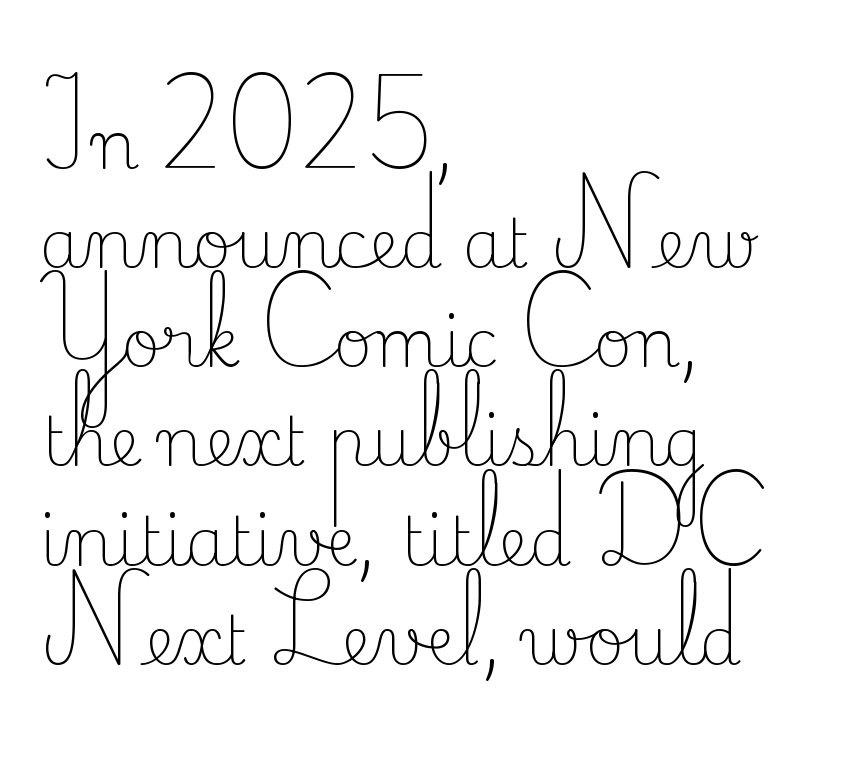
{"serif": "yes", "italic": "no", "bold": "no", "weight": "light", "width": "normal", "stroke_contrast": "low", "x_height": "small", "monospaced": "no", "underline": "no", "align": "left", "line_spacing": "normal", "line_spacing_ratio": 1.48, "letter_spacing": "normal", "letter_spacing_em": 0.0, "glyph_px": 67}
